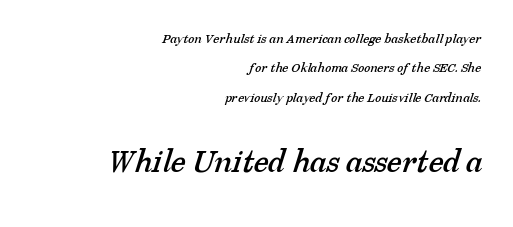
The type family on display is of the serif kind. Spacing between characters is what you'd get straight out of the box. Does the leading feel generous? Absolutely, it's lavish. In this sample the second text group is rendered at the bigger scale.
